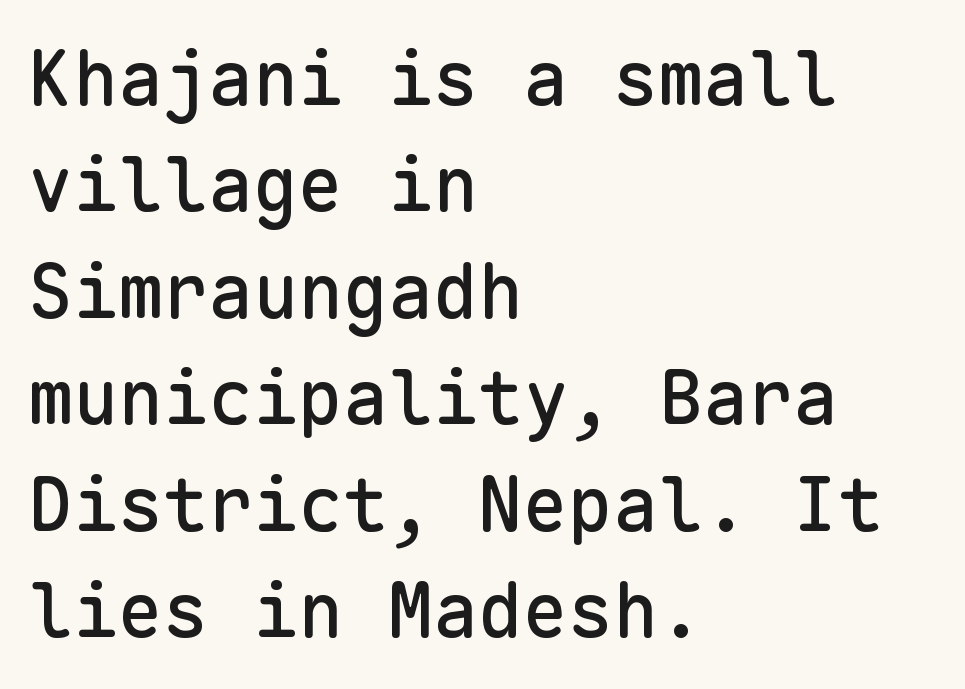
Q: Is the text italic (slanted)? A: No, it is upright.
Q: Is the typeface a serif or a sans-serif typeface? A: Sans-serif.
Q: Is the text underlined? A: No.
Q: How is the paragraph aligned? A: Left-aligned.
Q: Is the spacing between letters normal or unusually wide? A: Normal.
Q: Is the spacing between lines tight, normal or loose? A: Normal.
Q: Width (condensed, normal, or wide)? A: Normal.
Q: Stroke contrast? A: Low.
Q: x-height? A: Medium.
Q: Monospaced? A: Yes.
